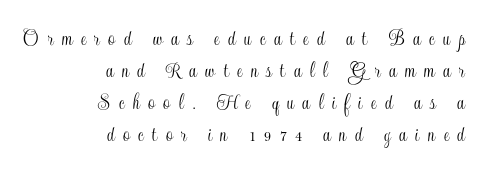
Descender tails drop into unmarked territory. Line endings align vertically; line beginnings do not. Reading down the column, the eye jumps a familiar distance to each next line. Spacing between characters has been opened up far beyond the box default.
